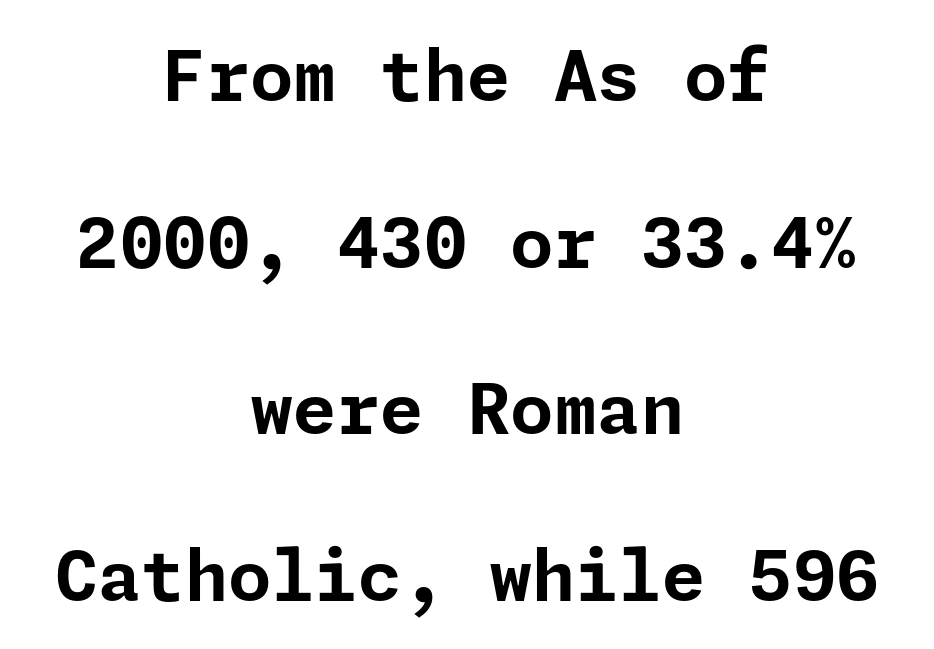
{"serif": "no", "italic": "no", "bold": "yes", "weight": "bold", "width": "normal", "stroke_contrast": "low", "x_height": "medium", "underline": "no", "align": "center", "line_spacing": "loose", "line_spacing_ratio": 2.38, "letter_spacing": "normal", "letter_spacing_em": 0.0, "glyph_px": 70}
